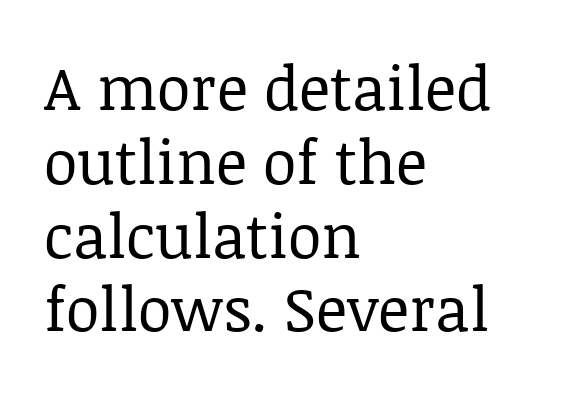
The image shows 61 px regular-weight serif type, upright; set left-aligned, line spacing 1.21x, normal letter spacing, not underlined; low stroke contrast and a large x-height.
